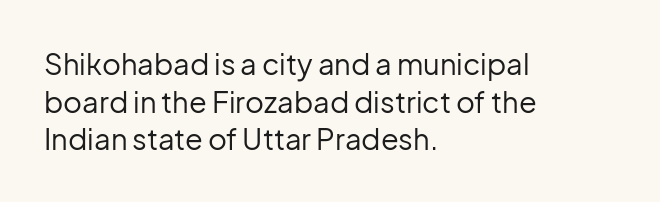
The image shows 29 px regular-weight sans-serif type, upright; set left-aligned, normal line spacing (1.3x), normal letter spacing, not underlined; low stroke contrast and a medium x-height.
